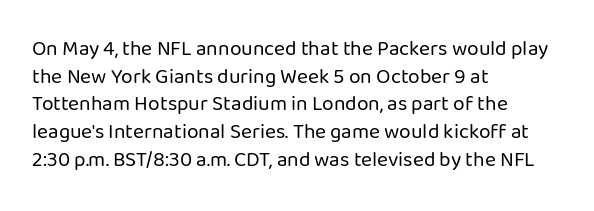
Q: Is the text bold? A: No.
Q: Is the text italic (slanted)? A: No, it is upright.
Q: Is the text underlined? A: No.
Q: How is the paragraph aligned? A: Left-aligned.
Q: Is the spacing between letters normal or unusually wide? A: Normal.
Q: Is the spacing between lines tight, normal or loose? A: Normal.
